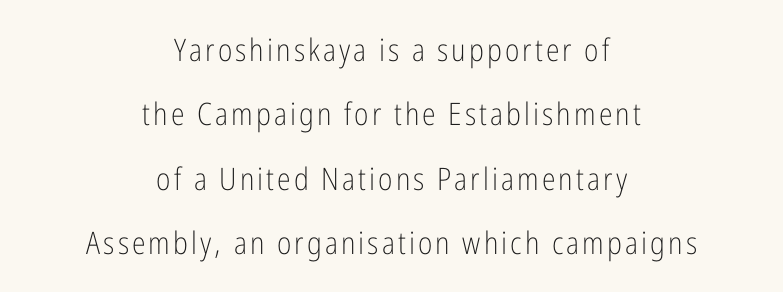
The image shows 31 px light, condensed sans-serif type, upright; set centered, loose line spacing (2.08x), not underlined; low stroke contrast and a medium x-height.
